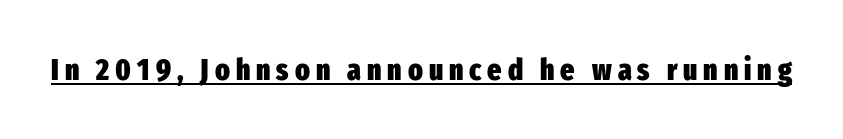
{"serif": "no", "italic": "no", "bold": "yes", "weight": "heavy", "width": "condensed", "stroke_contrast": "low", "x_height": "medium", "monospaced": "no", "underline": "yes", "letter_spacing": "wide", "letter_spacing_em": 0.2, "glyph_px": 30}
